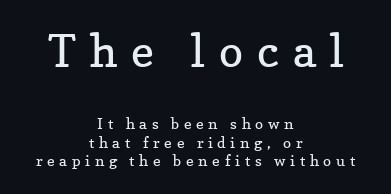
Q: Is the text bold? A: No.
Q: Is the text italic (slanted)? A: No, it is upright.
Q: Is the typeface a serif or a sans-serif typeface? A: Serif.
Q: Is the text underlined? A: No.
Q: How is the paragraph aligned? A: Centered.
Q: Is the spacing between letters normal or unusually wide? A: Unusually wide.
Q: Which block of text is set in a larger size, the first (top) or the second (bottom)? A: The first (top) one.
Q: Width (condensed, normal, or wide)? A: Normal.
Q: Stroke contrast? A: Low.
Q: x-height? A: Medium.
Q: Monospaced? A: No.
